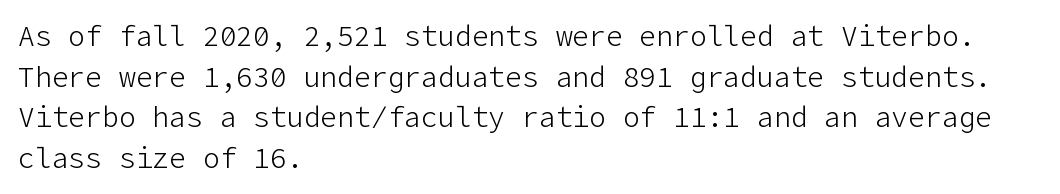
Q: Is the text bold? A: No.
Q: Is the text italic (slanted)? A: No, it is upright.
Q: Is the typeface a serif or a sans-serif typeface? A: Sans-serif.
Q: Is the text underlined? A: No.
Q: How is the paragraph aligned? A: Left-aligned.
Q: Is the spacing between letters normal or unusually wide? A: Normal.
Q: Is the spacing between lines tight, normal or loose? A: Normal.
Q: Width (condensed, normal, or wide)? A: Normal.
Q: Stroke contrast? A: Low.
Q: x-height? A: Medium.
